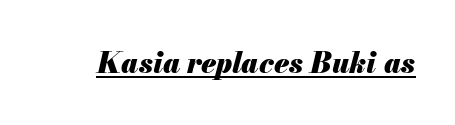
The image shows 29 px heavy type, italic (leaning right); set normal letter spacing, underlined; medium stroke contrast and a small x-height.
